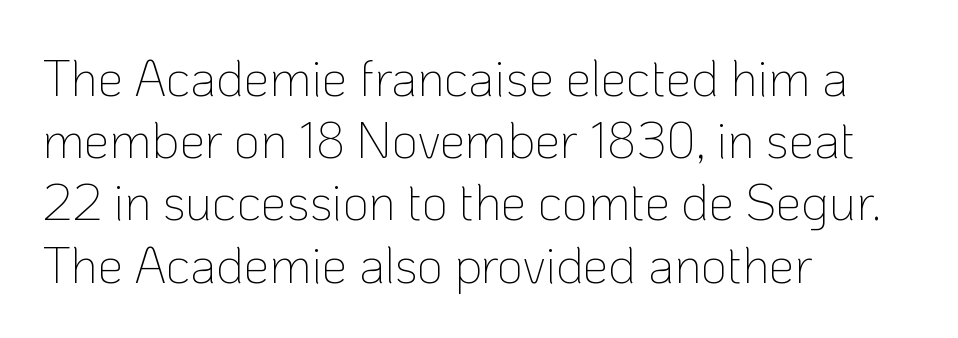
Does the lettering tilt? It doesn't — this is upright. The face used here is proportionally spaced, like ordinary book or web type. Has an underline been added? It has not. Does the copy run flush right? No — it runs flush left.
